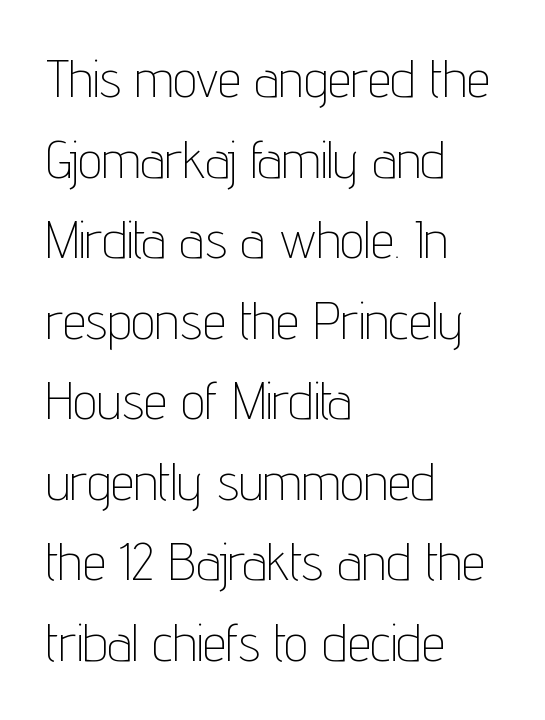
The image shows 53 px thin, condensed sans-serif type, upright; set left-aligned, normal line spacing (1.52x), normal letter spacing, not underlined; low stroke contrast and a medium x-height.
